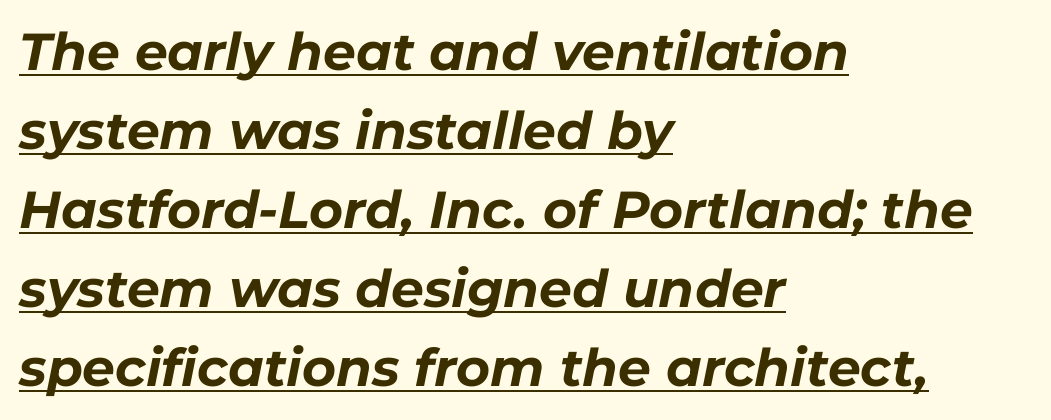
Q: Is the text bold? A: Yes.
Q: Is the text italic (slanted)? A: Yes, it leans right by about 11 degrees.
Q: Is the text underlined? A: Yes.
Q: How is the paragraph aligned? A: Left-aligned.
Q: Is the spacing between letters normal or unusually wide? A: Normal.
Q: Is the spacing between lines tight, normal or loose? A: Normal.
Q: Width (condensed, normal, or wide)? A: Normal.
Q: Stroke contrast? A: Low.
Q: x-height? A: Medium.
Q: Monospaced? A: No.
